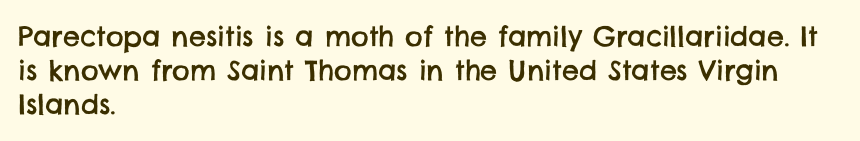
{"underline": "no", "align": "left", "line_spacing": "normal", "line_spacing_ratio": 1.26, "letter_spacing": "normal", "letter_spacing_em": 0.0, "glyph_px": 27}
